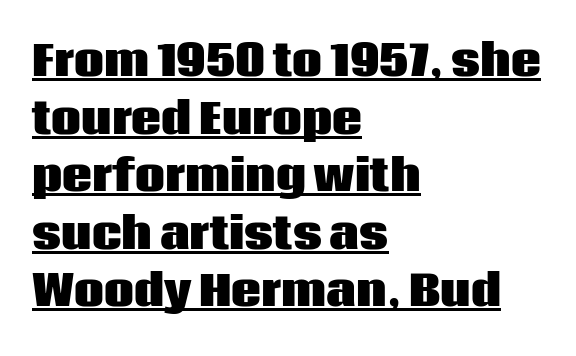
The image shows 42 px heavy sans-serif type, upright; set left-aligned, normal line spacing (1.37x), normal letter spacing, underlined; low stroke contrast and a large x-height.
